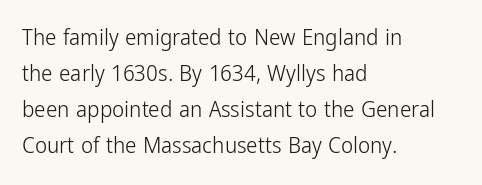
Nothing unusual about the tracking: characters are spaced as the font intends. The typesetter chose a ragged-right arrangement here. Vertical strokes here are truly vertical. In terms of leading, this rendering sits right in the middle.
